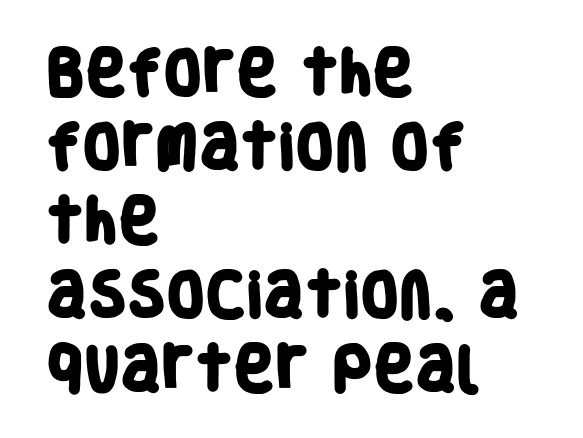
Type without underlining. All the whitespace from short lines collects on the right. These lines are rendered in a variable-pitch font. Tracking here is standard; glyphs follow each other at the usual distance.
